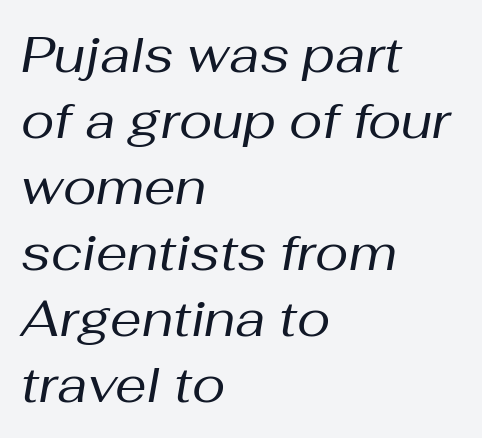
Q: Is the text bold? A: No.
Q: Is the text italic (slanted)? A: Yes, it leans right by about 10 degrees.
Q: Is the text underlined? A: No.
Q: How is the paragraph aligned? A: Left-aligned.
Q: Is the spacing between letters normal or unusually wide? A: Normal.
Q: Is the spacing between lines tight, normal or loose? A: Normal.
Q: Width (condensed, normal, or wide)? A: Normal.
Q: Stroke contrast? A: Medium.
Q: x-height? A: Medium.
Q: Monospaced? A: No.
